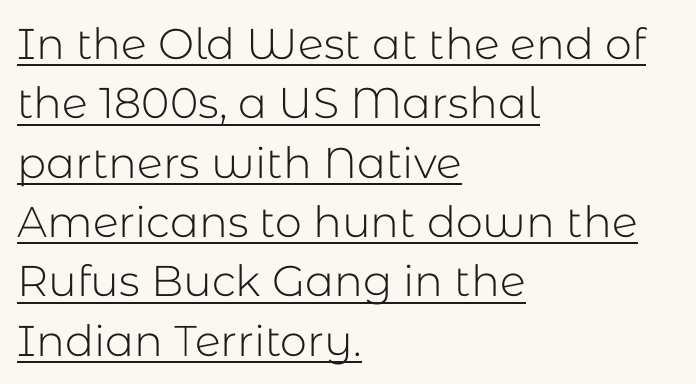
{"serif": "no", "italic": "no", "bold": "no", "weight": "light", "width": "normal", "stroke_contrast": "low", "x_height": "medium", "monospaced": "no", "underline": "yes", "align": "left", "line_spacing": "normal", "line_spacing_ratio": 1.38, "letter_spacing": "normal", "letter_spacing_em": 0.0, "glyph_px": 43}
